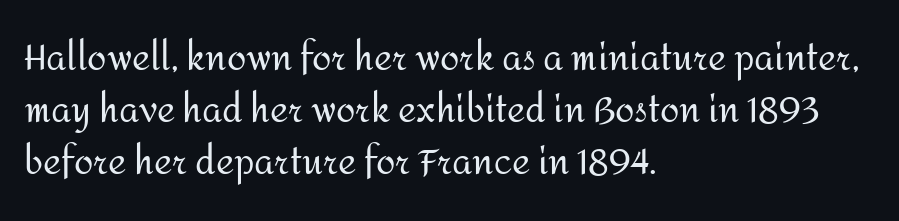
{"serif": "no", "italic": "no", "bold": "no", "weight": "regular", "width": "normal", "stroke_contrast": "medium", "x_height": "medium", "monospaced": "no", "underline": "no", "align": "left", "line_spacing": "normal", "line_spacing_ratio": 1.48, "letter_spacing": "normal", "letter_spacing_em": 0.0, "glyph_px": 35}
